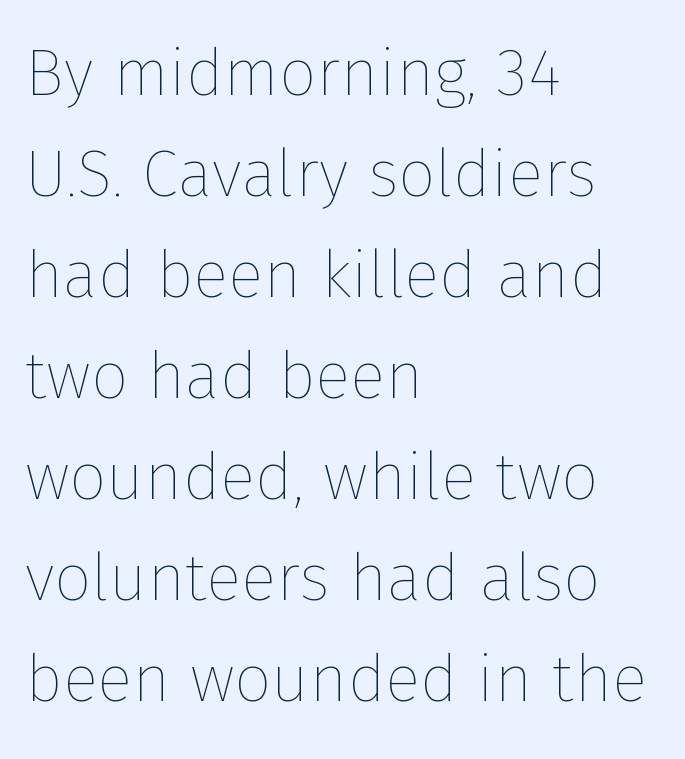
Bold? No — there's no thickening of the strokes. The typography opts for an upright posture over an oblique one. Inter-character spacing is left at the font's built-in metrics. The area under the type is left untouched.
